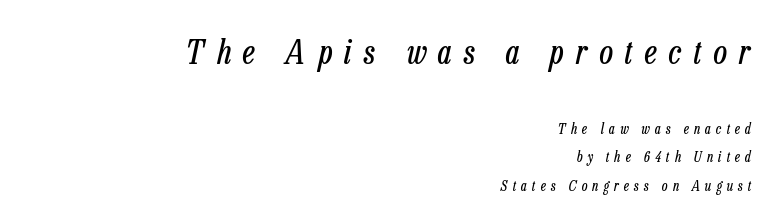
Caption: face not bold, strokes unweighted. Vertical spacing — loose. Which margin do the lines hug? The right one — the left edge is uneven. Varying glyph widths throughout — classic text-font behaviour. These lines have a slow, spaced-out rhythm from letter to letter. The words here are not underlined.
